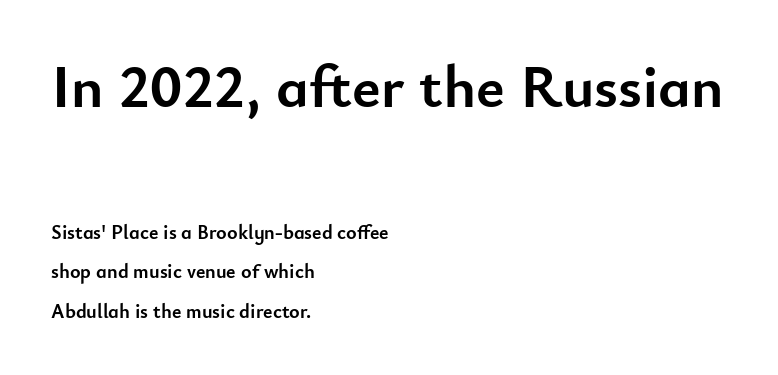
The image shows 61 px semibold sans-serif type, upright; set left-aligned, loose line spacing (1.97x), normal letter spacing, not underlined; the first (top) block is 3.05x larger; low stroke contrast and a small x-height.
